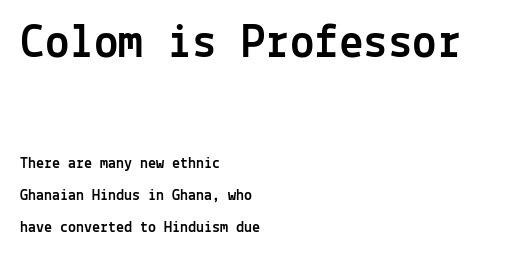
Q: Is the text italic (slanted)? A: No, it is upright.
Q: Is the typeface a serif or a sans-serif typeface? A: Sans-serif.
Q: Is the text underlined? A: No.
Q: How is the paragraph aligned? A: Left-aligned.
Q: Is the spacing between letters normal or unusually wide? A: Normal.
Q: Is the spacing between lines tight, normal or loose? A: Loose.
Q: Which block of text is set in a larger size, the first (top) or the second (bottom)? A: The first (top) one.
Q: Width (condensed, normal, or wide)? A: Normal.
Q: x-height? A: Medium.
Q: Monospaced? A: Yes.
